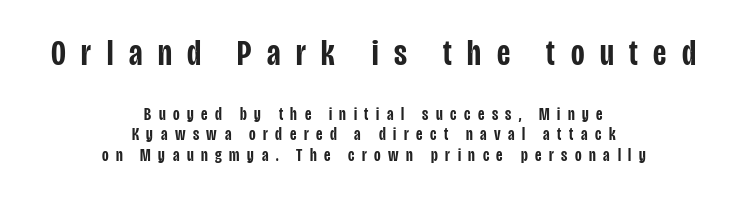
Type size steps down from the first block to the second. Tracking value appears strongly positive — letters spread wide. Here the designer chose a conventional face with non-uniform glyph widths. Each glyph is drawn with semibold strokes, heavier than normal yet not fully bold. A student would call this center alignment; a typographer would say set centered.
